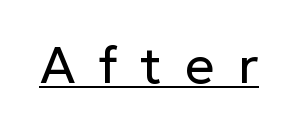
Decoration check: the copy is underlined. The font is comparable to plain body text, perhaps lighter. The passage shown is typed in a proportional face where columns would drift. The passage shown is typeset with a sans-serif family.
